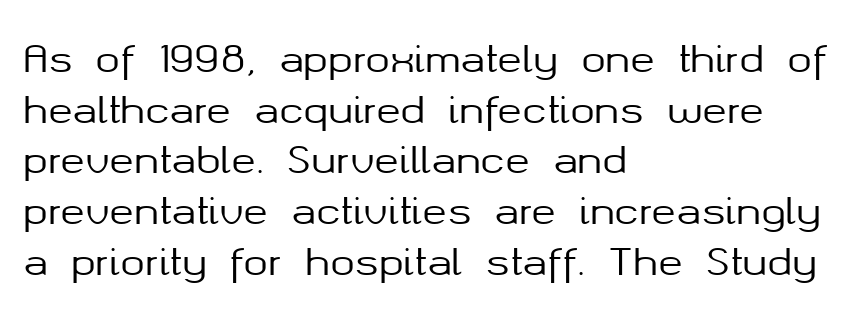
Q: Is the text italic (slanted)? A: No, it is upright.
Q: Is the typeface a serif or a sans-serif typeface? A: Sans-serif.
Q: Is the text underlined? A: No.
Q: How is the paragraph aligned? A: Left-aligned.
Q: Is the spacing between letters normal or unusually wide? A: Normal.
Q: Is the spacing between lines tight, normal or loose? A: Normal.
Q: Width (condensed, normal, or wide)? A: Normal.
Q: Stroke contrast? A: Medium.
Q: x-height? A: Medium.
Q: Monospaced? A: No.
